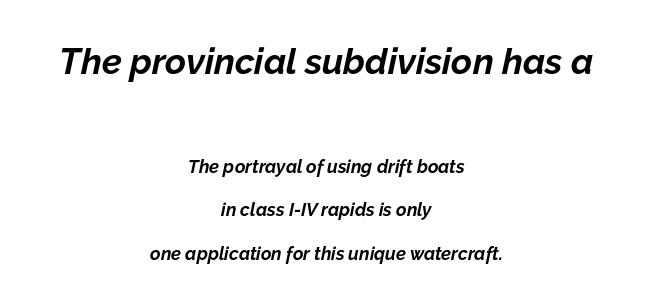
The image shows 36 px bold type, italic (leaning right); set centered, loose line spacing (2.42x), normal letter spacing, not underlined; the first (top) block is 2.0x larger; low stroke contrast and a medium x-height.
